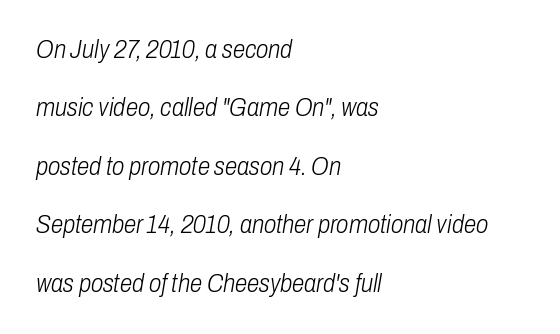
Quick note: interline space is abundant. The axis of the letterforms is tilted away from vertical. Is the letter spacing exaggerated? No — it looks like the ordinary default. This is not heavy type; no bold has been used. The strip under each line holds only bare page.
